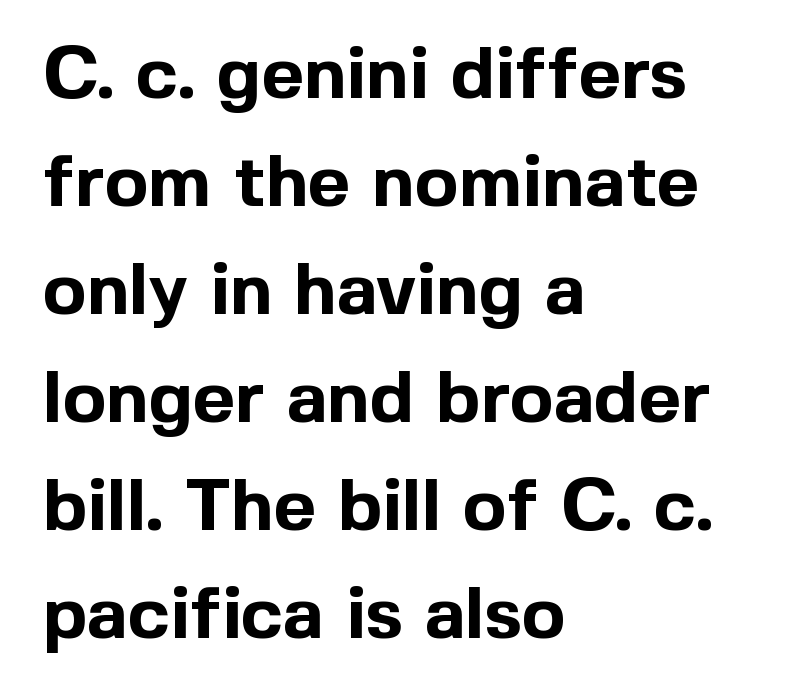
Q: Is the text bold? A: Yes.
Q: Is the text italic (slanted)? A: No, it is upright.
Q: Is the typeface a serif or a sans-serif typeface? A: Sans-serif.
Q: Is the text underlined? A: No.
Q: How is the paragraph aligned? A: Left-aligned.
Q: Is the spacing between letters normal or unusually wide? A: Normal.
Q: Is the spacing between lines tight, normal or loose? A: Normal.
Q: Width (condensed, normal, or wide)? A: Normal.
Q: x-height? A: Medium.
Q: Monospaced? A: No.
